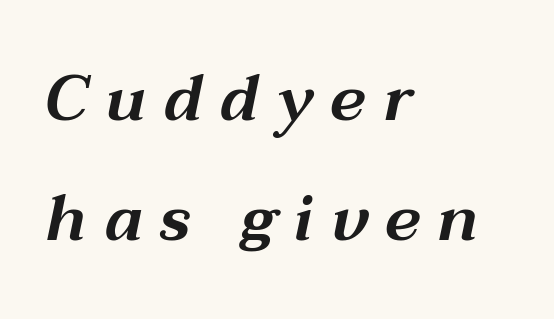
The image shows 64 px wide type, italic (leaning right); set left-aligned, line spacing 1.87x, unusually wide letter spacing (+0.27 em), not underlined; medium stroke contrast and a medium x-height.
